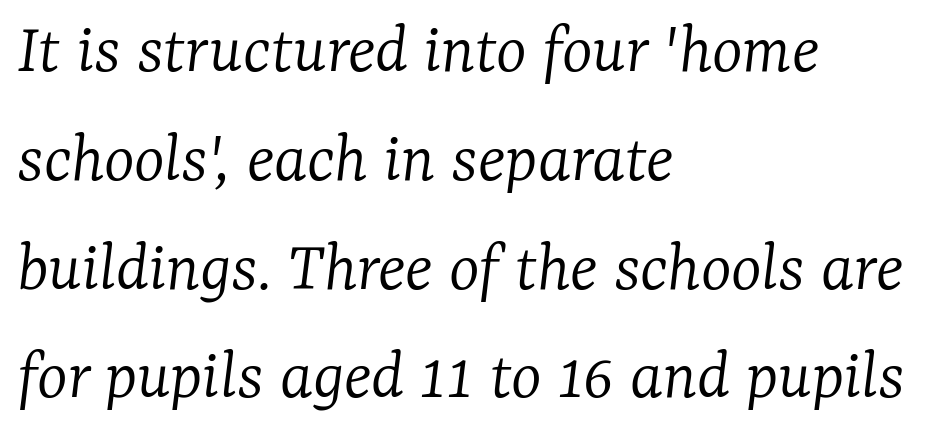
Posture: slanted. To sum up the face: it has serifs. You could not count columns in this text — the font is proportionally spaced. The vertical gap from one line to the next is medium. The face used here is rendered with its standard letterfit. Weight: regular or lighter.
